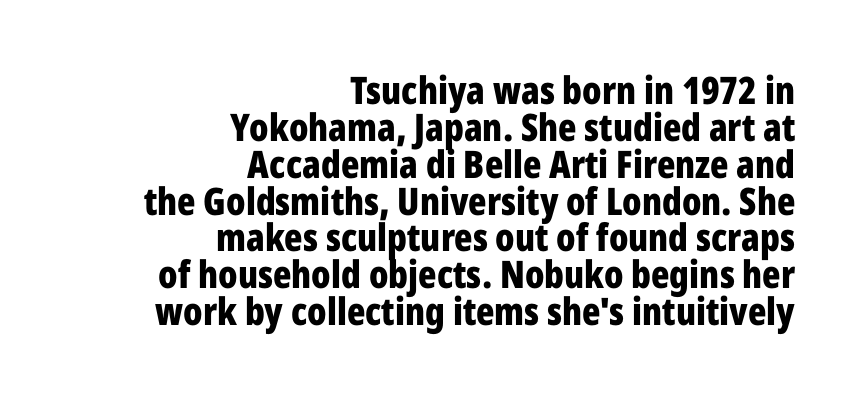
{"serif": "no", "italic": "no", "bold": "yes", "weight": "bold", "width": "condensed", "stroke_contrast": "low", "x_height": "medium", "monospaced": "no", "underline": "no", "align": "right", "line_spacing": "tight", "line_spacing_ratio": 0.97, "letter_spacing": "normal", "letter_spacing_em": 0.0, "glyph_px": 38}
